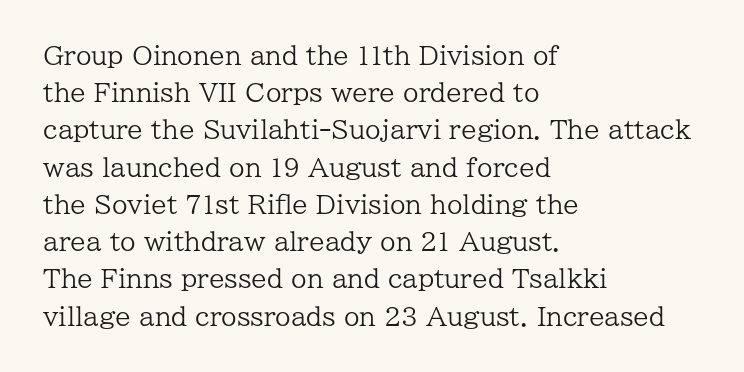
The image shows 25 px text type, upright; set left-aligned, normal line spacing (1.49x), normal letter spacing, not underlined.
